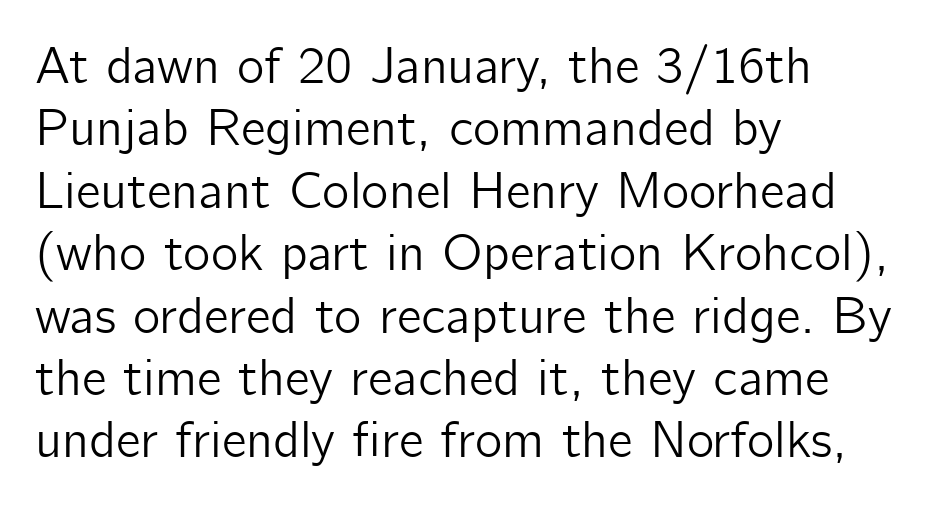
{"serif": "no", "italic": "no", "width": "normal", "stroke_contrast": "low", "x_height": "medium", "monospaced": "no", "underline": "no", "align": "left", "line_spacing_ratio": 1.2, "letter_spacing": "normal", "letter_spacing_em": 0.0, "glyph_px": 52}
